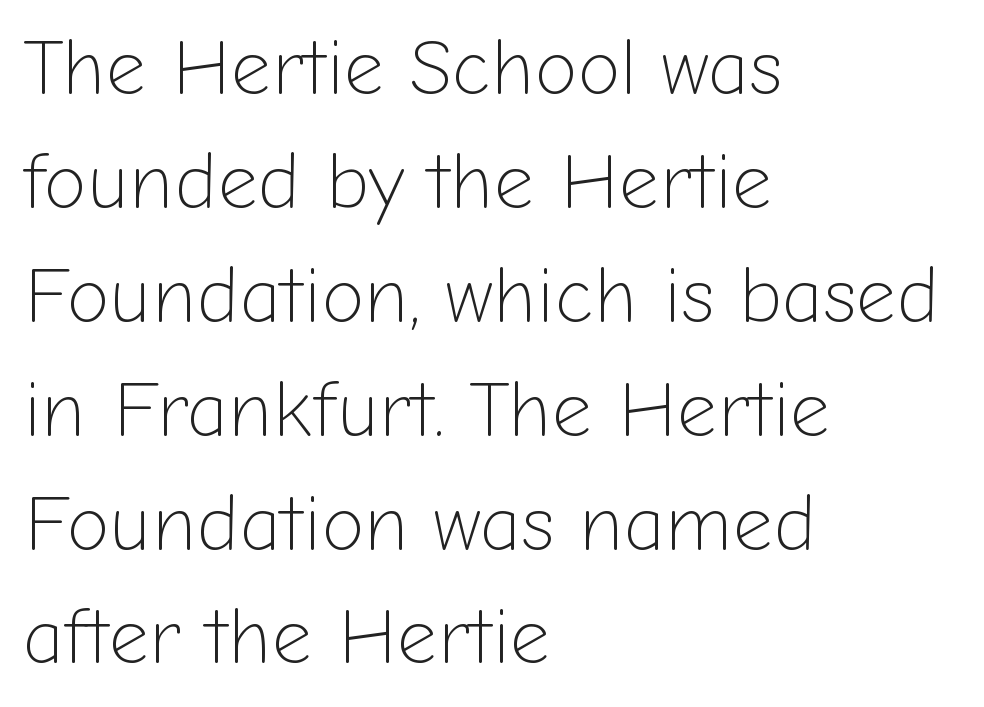
Q: Is the text bold? A: No.
Q: Is the text italic (slanted)? A: No, it is upright.
Q: Is the typeface a serif or a sans-serif typeface? A: Sans-serif.
Q: Is the text underlined? A: No.
Q: How is the paragraph aligned? A: Left-aligned.
Q: Is the spacing between letters normal or unusually wide? A: Normal.
Q: Is the spacing between lines tight, normal or loose? A: Normal.
Q: Width (condensed, normal, or wide)? A: Normal.
Q: Stroke contrast? A: Low.
Q: x-height? A: Medium.
Q: Monospaced? A: No.
